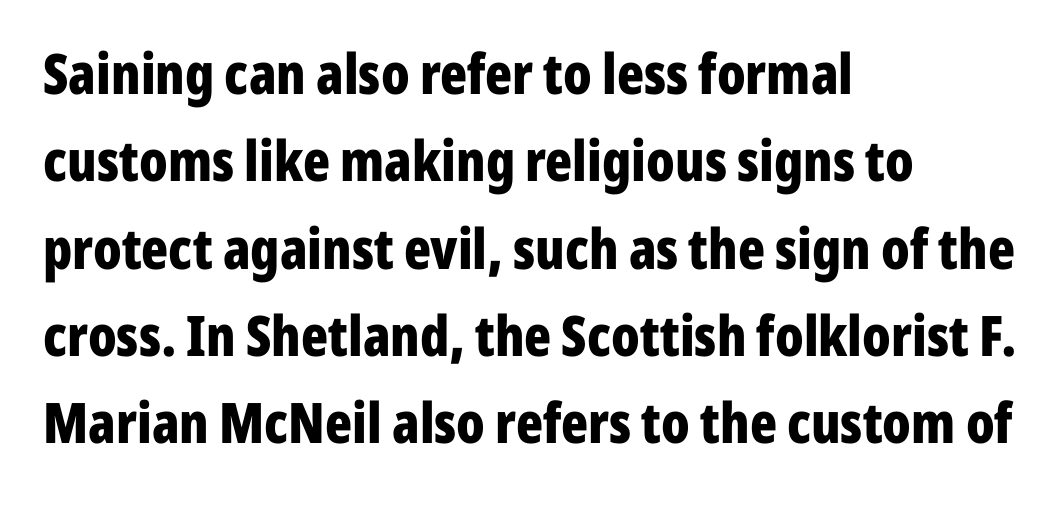
The image shows 56 px bold, condensed sans-serif type, upright; set left-aligned, normal line spacing (1.56x), normal letter spacing, not underlined; low stroke contrast and a medium x-height.
